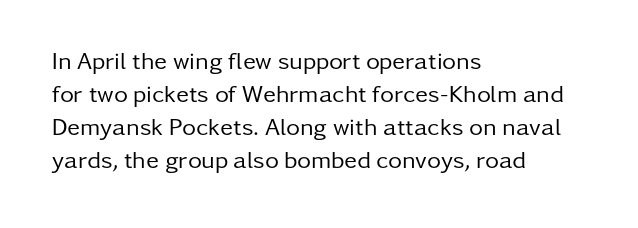
These lines stack with their left ends in a neat column. Letters rest on an invisible, unmarked baseline. The lines sit at an ordinary, default distance from one another. The type sits square on the baseline with zero lean. No letter is thick-stroked: the sample isn't bold. Default kerning and tracking; the words read as compact shapes.
